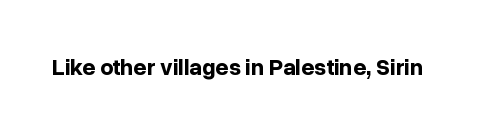
Notice how thick the strokes are: this is what a full bold looks like. In terms of letterspacing, this is plain default setting. The specimen omits any rule beneath the text block's lines. The lettering stays uniformly vertical, giving the passage a roman look.
